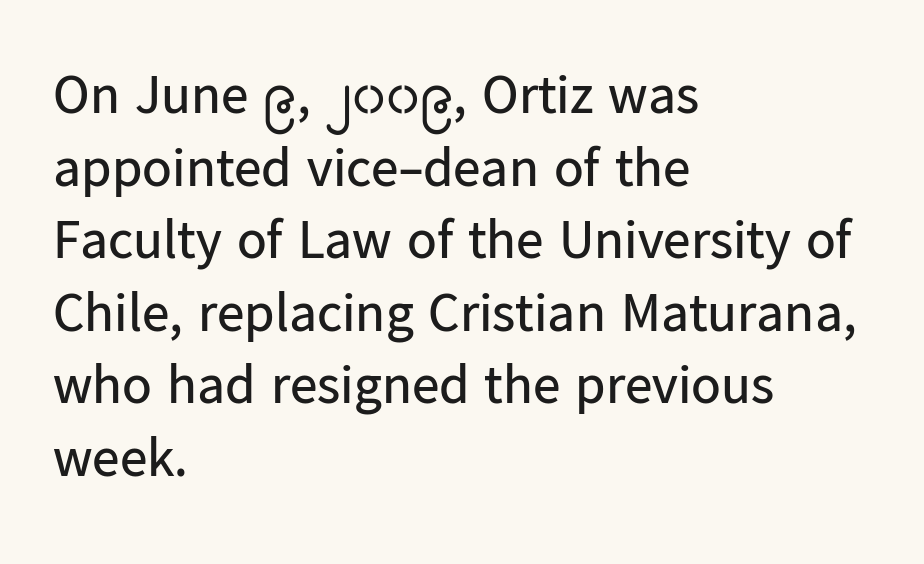
Q: Is the text bold? A: No.
Q: Is the text italic (slanted)? A: No, it is upright.
Q: Is the typeface a serif or a sans-serif typeface? A: Sans-serif.
Q: Is the text underlined? A: No.
Q: How is the paragraph aligned? A: Left-aligned.
Q: Is the spacing between letters normal or unusually wide? A: Normal.
Q: Is the spacing between lines tight, normal or loose? A: Normal.
Q: Width (condensed, normal, or wide)? A: Normal.
Q: Stroke contrast? A: Low.
Q: x-height? A: Medium.
Q: Monospaced? A: No.
